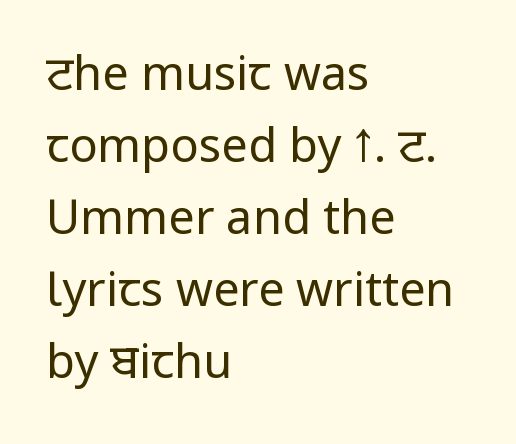
Leading matches the norm, producing a regular column. Caption: multi-line text, flush left, ragged right. Varying glyph widths throughout — classic text-font behaviour. This sample uses a sans-serif face.
